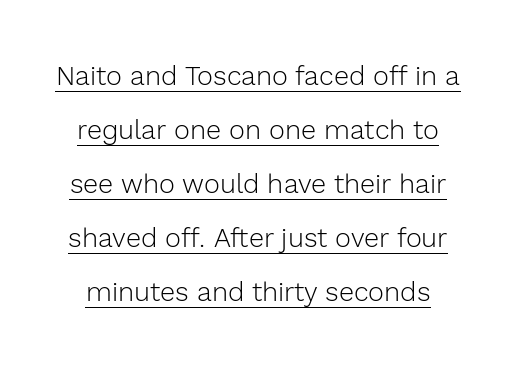
The image shows 27 px text type, upright; set loose line spacing (2.0x), normal letter spacing, underlined.
